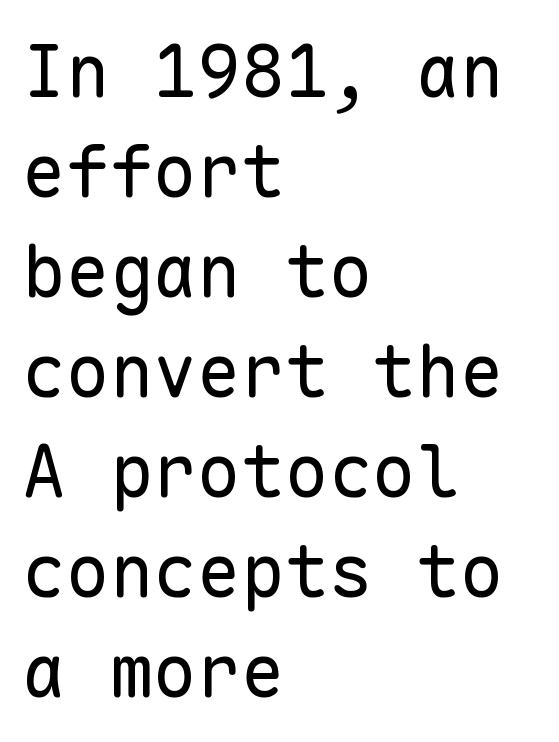
Every row of glyphs begins at an identical x-position on the left. Descenders are the only things crossing below the line. Fixed-width glyphs throughout — classic coding-font behaviour. Tall strokes in this sample are plumb rather than angled.
